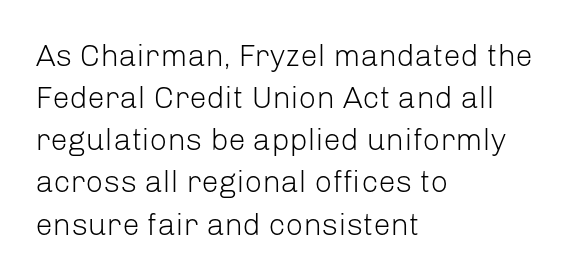
A typesetter would label this face a sans. A typesetter would call this zero additional tracking. The rendering uses natural spacing where letterforms have individual widths. These glyphs show unthickened strokes, regular width or finer. The leading is moderate, giving the passage an even texture.
